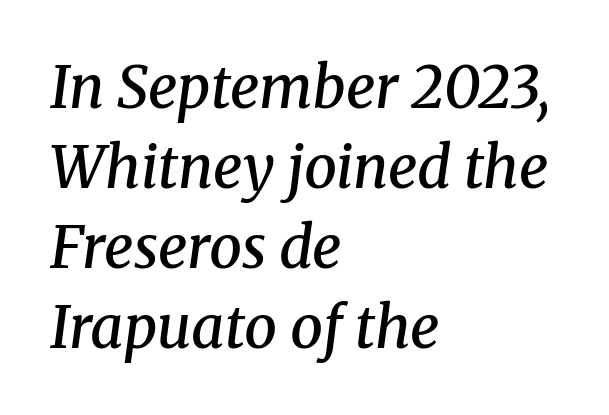
Q: Is the text bold? A: Semi-bold.
Q: Is the text italic (slanted)? A: Yes, it leans right by about 8 degrees.
Q: Is the typeface a serif or a sans-serif typeface? A: Serif.
Q: Is the text underlined? A: No.
Q: How is the paragraph aligned? A: Left-aligned.
Q: Is the spacing between letters normal or unusually wide? A: Normal.
Q: Is the spacing between lines tight, normal or loose? A: Normal.
Q: Width (condensed, normal, or wide)? A: Normal.
Q: Stroke contrast? A: Medium.
Q: x-height? A: Medium.
Q: Monospaced? A: No.
